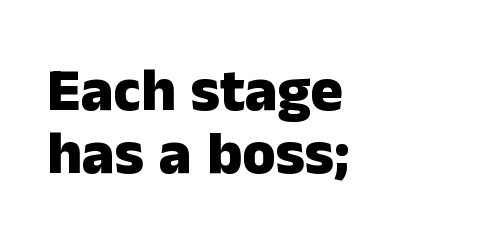
Quick note: underline off. Vertically, the passage feels compressed, each row crowding the next. The font's upright variant was chosen for this text. This rendering leaves character spacing at its baseline value. This sample has the flowing, uneven cadence of proportional lettering.
